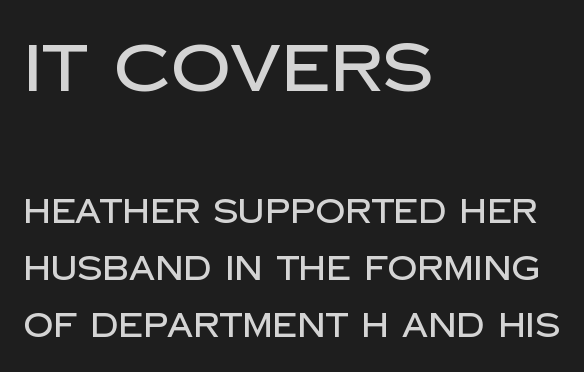
{"serif": "no", "italic": "no", "width": "normal", "stroke_contrast": "low", "x_height": "large", "monospaced": "no", "underline": "no", "align": "left", "line_spacing_ratio": 1.72, "letter_spacing": "normal", "letter_spacing_em": 0.0, "larger_block": "first", "size_ratio": 2.0, "glyph_px": 66}
